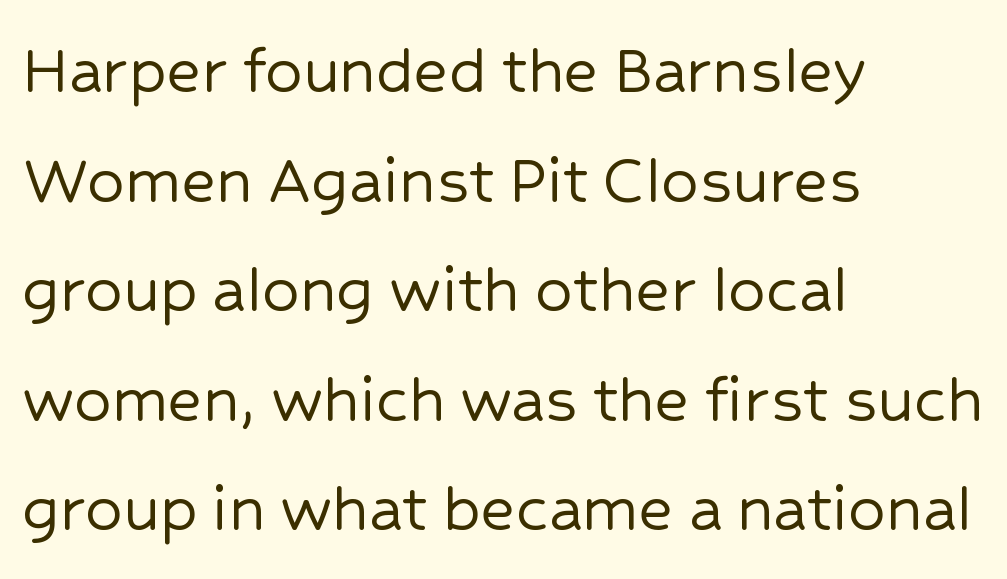
{"serif": "no", "italic": "no", "width": "normal", "stroke_contrast": "low", "x_height": "medium", "monospaced": "no", "underline": "no", "align": "left", "line_spacing": "normal", "line_spacing_ratio": 1.48, "letter_spacing": "normal", "letter_spacing_em": 0.0, "glyph_px": 74}
